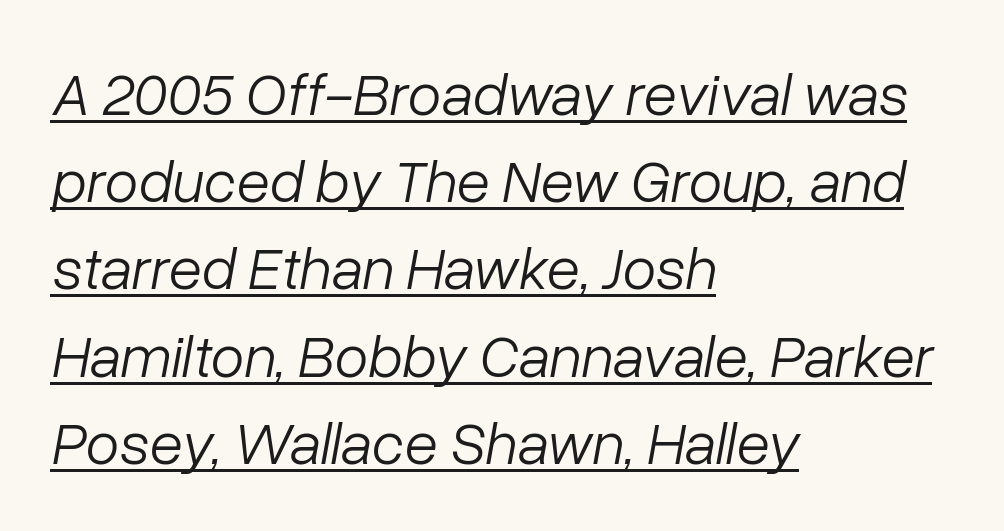
Q: Is the text bold? A: No.
Q: Is the text italic (slanted)? A: Yes, it leans right by about 10 degrees.
Q: Is the text underlined? A: Yes.
Q: How is the paragraph aligned? A: Left-aligned.
Q: Is the spacing between letters normal or unusually wide? A: Normal.
Q: Is the spacing between lines tight, normal or loose? A: Normal.
Q: Width (condensed, normal, or wide)? A: Normal.
Q: Stroke contrast? A: Low.
Q: x-height? A: Medium.
Q: Monospaced? A: No.
